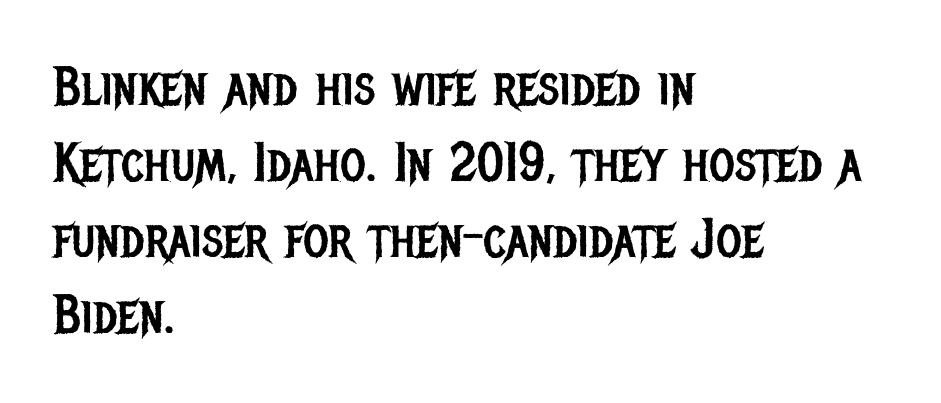
{"serif": "no", "italic": "no", "bold": "no", "weight": "regular", "width": "condensed", "stroke_contrast": "low", "x_height": "large", "monospaced": "no", "underline": "no", "align": "left", "line_spacing": "normal", "line_spacing_ratio": 1.38, "letter_spacing": "normal", "letter_spacing_em": 0.0, "glyph_px": 55}
